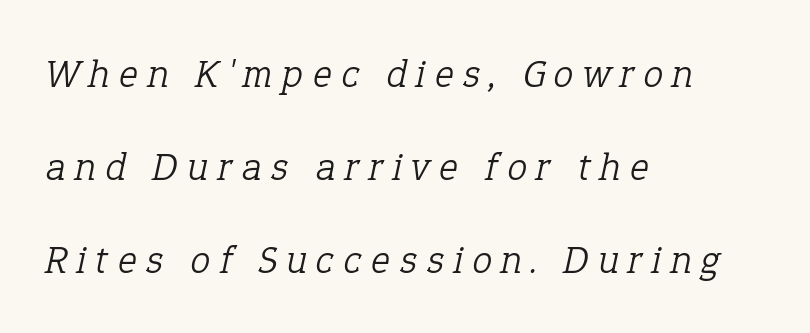
{"serif": "yes", "italic": "yes", "lean": "right", "slant_degrees": 12, "bold": "no", "weight": "light", "width": "normal", "stroke_contrast": "low", "x_height": "medium", "monospaced": "no", "underline": "no", "align": "left", "line_spacing": "loose", "line_spacing_ratio": 2.33, "letter_spacing": "wide", "letter_spacing_em": 0.24, "glyph_px": 40}
